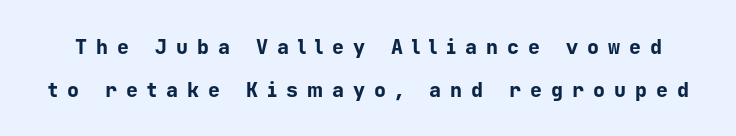
The image shows 20 px bold type, upright; set loose line spacing (2.13x), unusually wide letter spacing (+0.45 em), not underlined.
